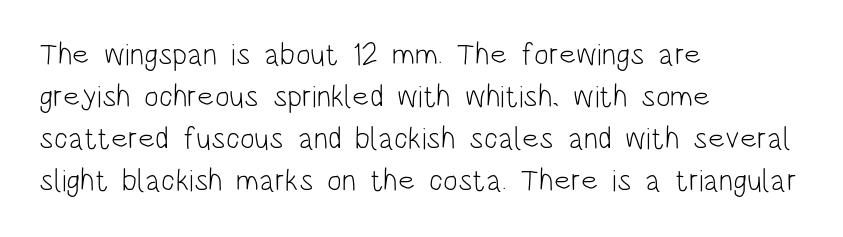
Plain, unruled lines of type. Students, observe: this is what conventionally led text looks like. Is this a fixed-width face? No — the glyphs have proportional, varying widths. Caption: standard tracking, unaltered.
